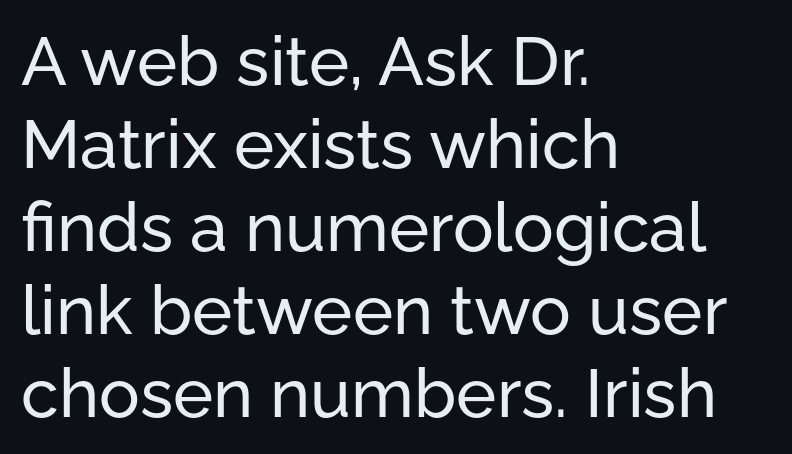
{"serif": "no", "italic": "no", "width": "normal", "stroke_contrast": "low", "x_height": "medium", "monospaced": "no", "underline": "no", "align": "left", "line_spacing_ratio": 1.22, "letter_spacing": "normal", "letter_spacing_em": 0.0, "glyph_px": 68}
